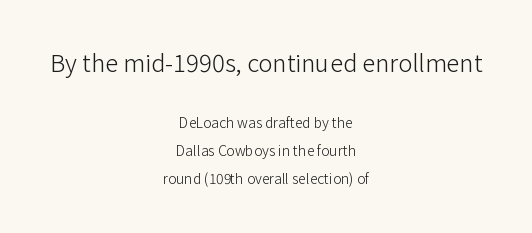
{"italic": "no", "bold": "no", "underline": "no", "align": "center", "line_spacing": "loose", "line_spacing_ratio": 1.99, "letter_spacing": "normal", "letter_spacing_em": 0.0, "larger_block": "first", "size_ratio": 1.71, "glyph_px": 24}
